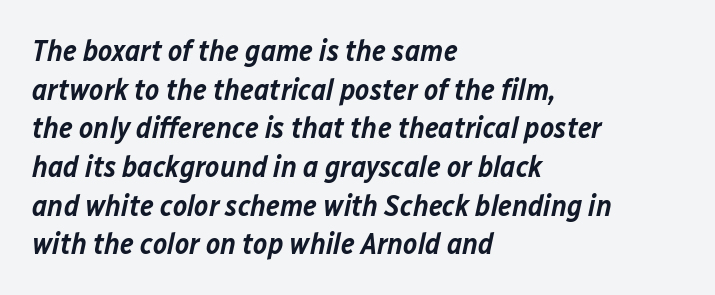
The image shows 30 px semibold type, italic (leaning right); set left-aligned, normal line spacing (1.29x), normal letter spacing, not underlined; low stroke contrast and a medium x-height.
